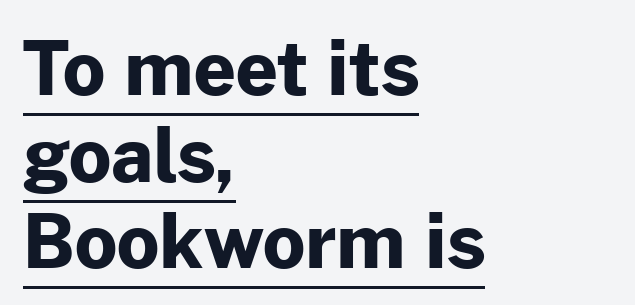
Q: Is the text bold? A: Yes.
Q: Is the text italic (slanted)? A: No, it is upright.
Q: Is the typeface a serif or a sans-serif typeface? A: Sans-serif.
Q: Is the text underlined? A: Yes.
Q: How is the paragraph aligned? A: Left-aligned.
Q: Is the spacing between letters normal or unusually wide? A: Normal.
Q: Width (condensed, normal, or wide)? A: Normal.
Q: Stroke contrast? A: Low.
Q: x-height? A: Medium.
Q: Monospaced? A: No.
